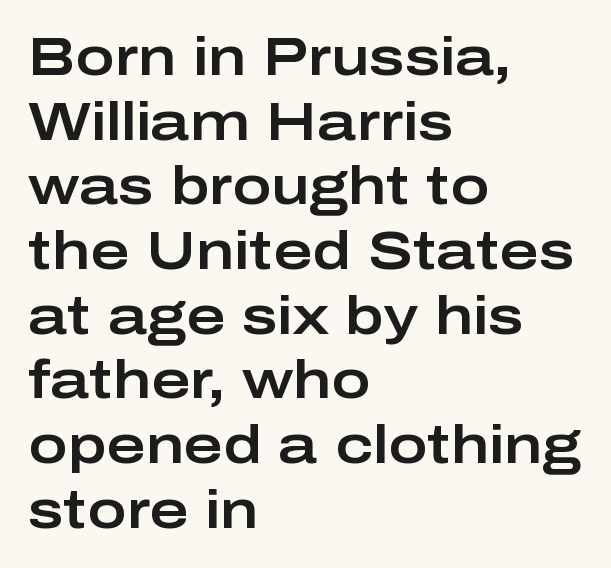
This is roman type, the default non-slanted kind. You can tell from the bare stems that sans-serif type was used. Type without underlining. The passage is arranged the way most books set body copy — flush left.
